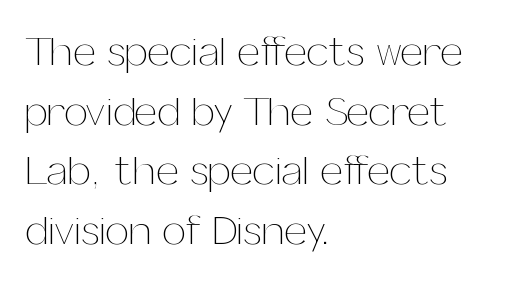
The image shows 42 px thin type, upright; set left-aligned, normal line spacing (1.42x), normal letter spacing, not underlined; medium stroke contrast and a medium x-height.
